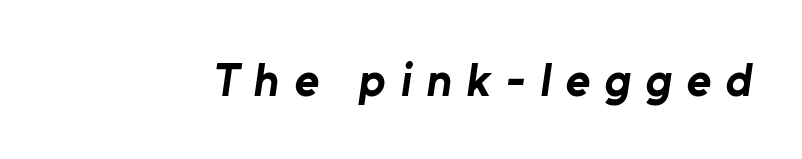
The image shows 47 px bold sans-serif type; set unusually wide letter spacing (+0.31 em), not underlined; low stroke contrast and a medium x-height.
